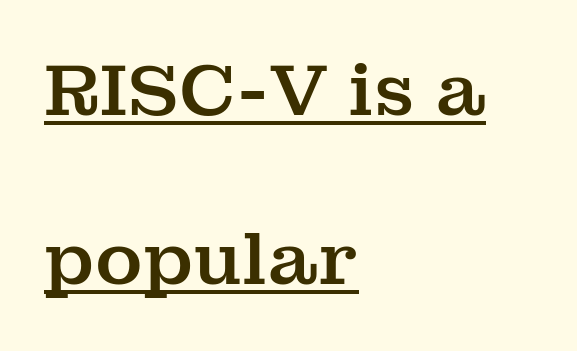
The image shows 72 px serif type, upright; set left-aligned, loose line spacing (2.35x), normal letter spacing, underlined; medium stroke contrast and a medium x-height.
